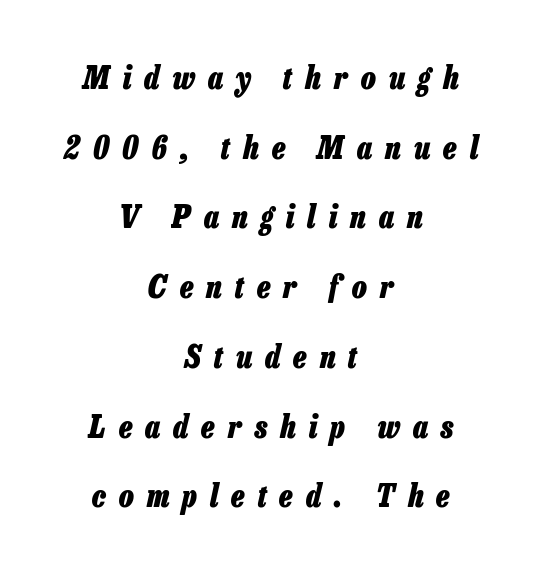
The image shows 31 px heavy, condensed type, italic (leaning right); set centered, loose line spacing (2.25x), unusually wide letter spacing (+0.42 em), not underlined; low stroke contrast and a medium x-height.
